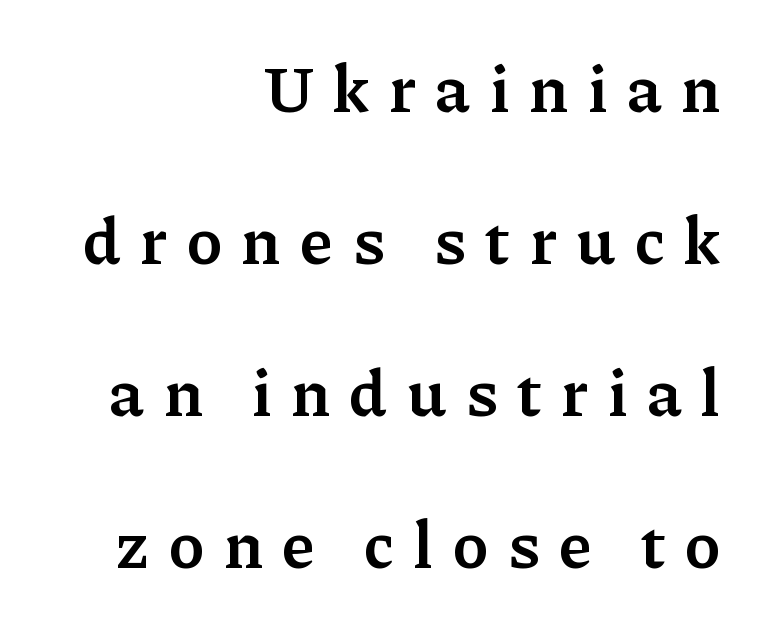
The image shows 67 px semibold serif type, upright; set right-aligned, loose line spacing (2.27x), unusually wide letter spacing (+0.3 em), not underlined; low stroke contrast and a medium x-height.
